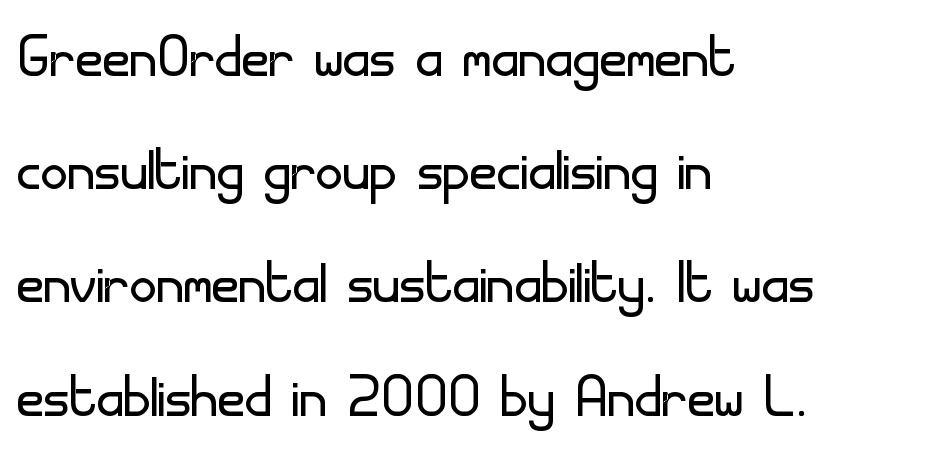
Typeset ragged right — the left edge is the straight one. The strip under each line holds only bare page. Leading matches the norm, producing a regular column. The strokes are not fattened; the text isn't bold. Is this a sans? Yes — the strokes have no serifs.
